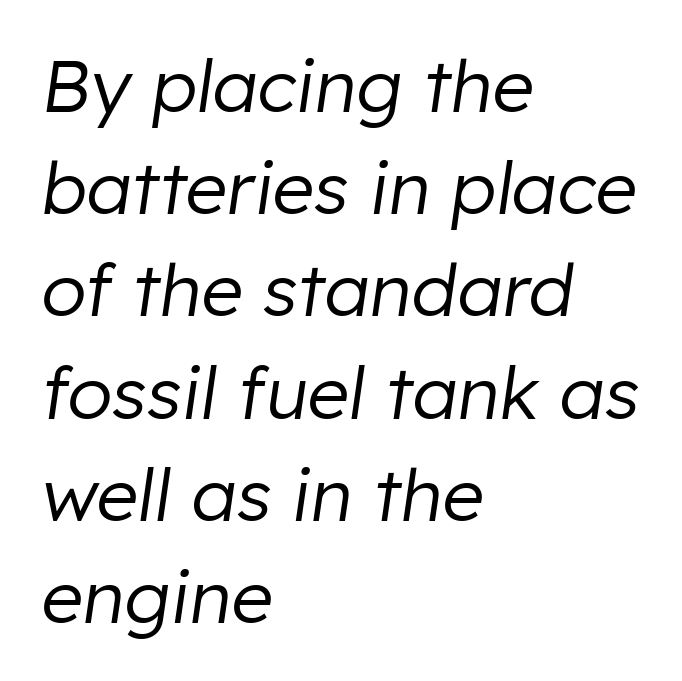
The image shows 73 px regular-weight type, italic (leaning right); set left-aligned, normal line spacing (1.4x), normal letter spacing, not underlined; low stroke contrast and a medium x-height.
